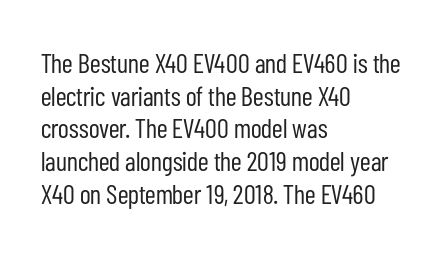
What stands out about the letter spacing? Nothing — it is the standard amount. This is not heavy type; no bold has been used. Just letters on the line, the space beneath them empty. Notice how the stems are strictly vertical — no italics here. This rendering uses left alignment, leaving the right contour irregular.
